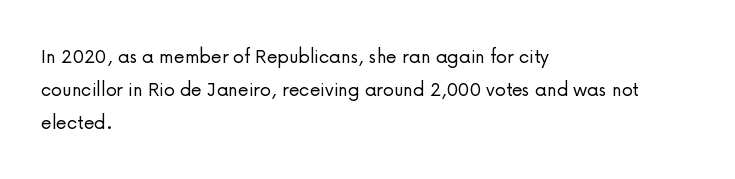
{"italic": "no", "bold": "no", "underline": "no", "align": "left", "line_spacing": "normal", "line_spacing_ratio": 1.51, "letter_spacing": "normal", "letter_spacing_em": 0.0, "glyph_px": 22}
